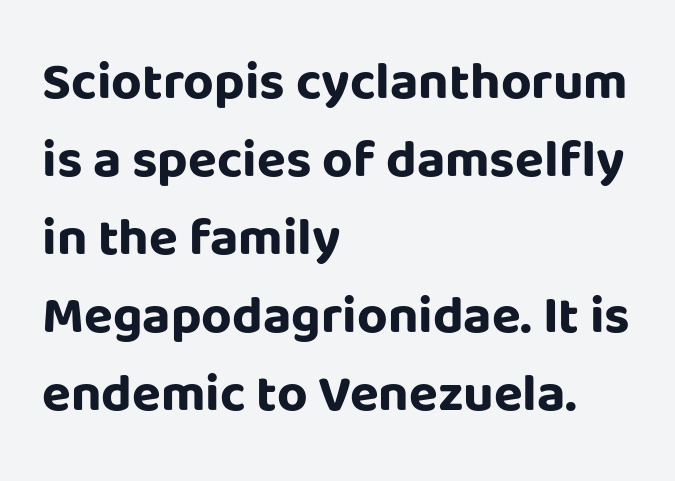
These words are printed bold, with thick strokes throughout. Is this a fixed-width face? No — the glyphs have proportional, varying widths. The words here are not underlined. In CSS terms this would be text-align: left.
